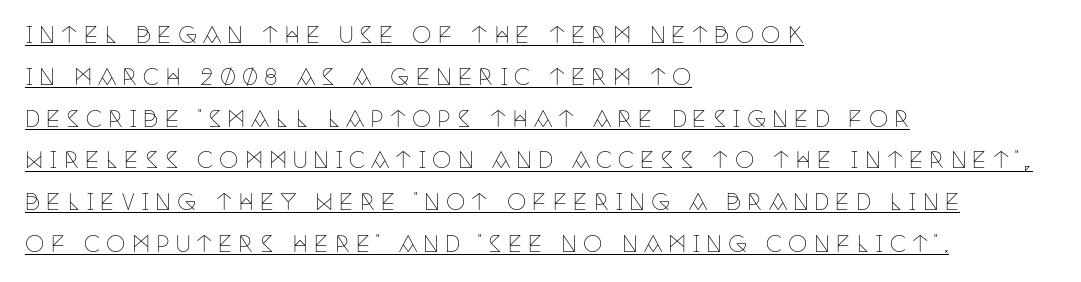
The image shows 22 px text type, upright; set left-aligned, loose line spacing (1.9x), unusually wide letter spacing (+0.26 em), underlined.
